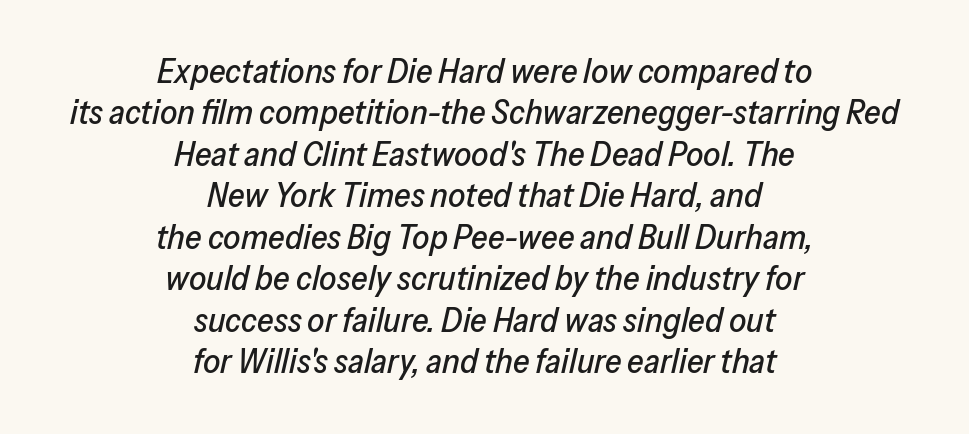
The image shows 34 px text type, italic (leaning right); set centered, line spacing 1.22x, normal letter spacing, not underlined; low stroke contrast and a medium x-height.
